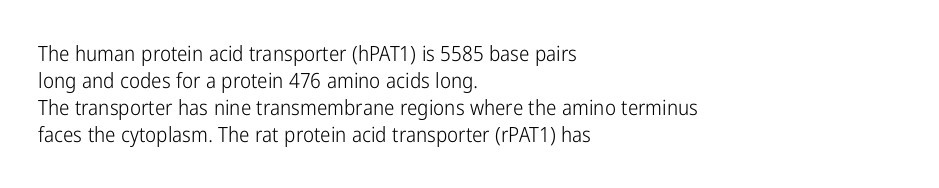
{"italic": "no", "bold": "no", "underline": "no", "align": "left", "line_spacing": "normal", "line_spacing_ratio": 1.29, "letter_spacing": "normal", "letter_spacing_em": 0.0, "glyph_px": 21}
